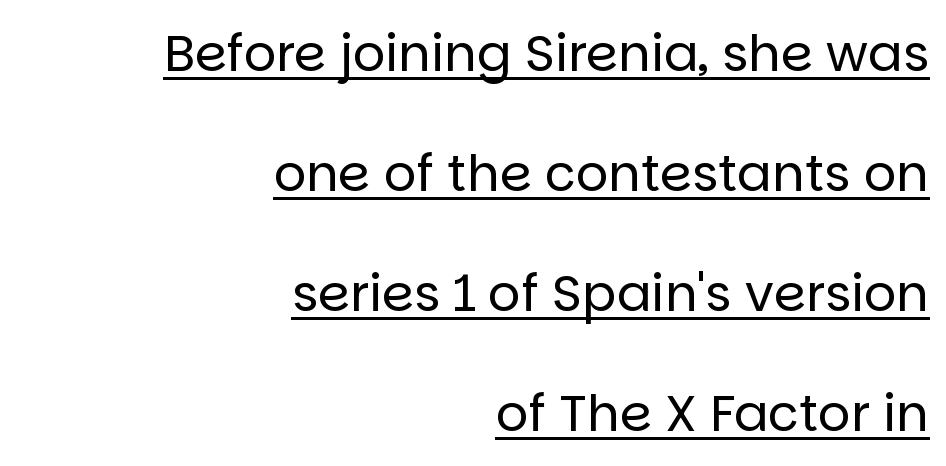
The image shows 51 px regular-weight sans-serif type, upright; set right-aligned, loose line spacing (2.35x), normal letter spacing, underlined; low stroke contrast and a large x-height.
